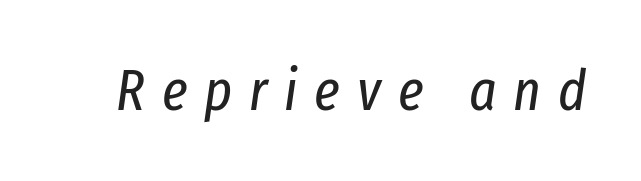
{"italic": "yes", "lean": "right", "slant_degrees": 8, "bold": "no", "weight": "regular", "width": "condensed", "stroke_contrast": "low", "x_height": "medium", "monospaced": "no", "underline": "no", "letter_spacing": "wide", "letter_spacing_em": 0.29, "glyph_px": 58}
